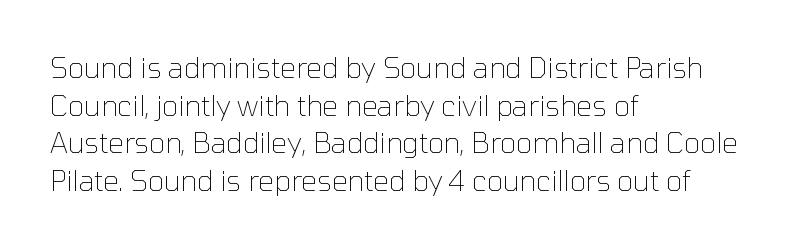
Q: Is the text bold? A: No.
Q: Is the text italic (slanted)? A: No, it is upright.
Q: Is the typeface a serif or a sans-serif typeface? A: Sans-serif.
Q: Is the text underlined? A: No.
Q: How is the paragraph aligned? A: Left-aligned.
Q: Is the spacing between letters normal or unusually wide? A: Normal.
Q: Is the spacing between lines tight, normal or loose? A: Normal.
Q: Width (condensed, normal, or wide)? A: Normal.
Q: Stroke contrast? A: Low.
Q: x-height? A: Medium.
Q: Monospaced? A: No.
